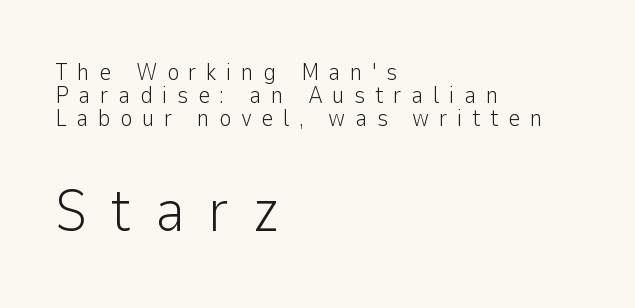
{"serif": "no", "italic": "no", "bold": "no", "weight": "light", "width": "normal", "stroke_contrast": "low", "x_height": "medium", "monospaced": "no", "underline": "no", "align": "left", "line_spacing": "tight", "line_spacing_ratio": 0.96, "letter_spacing": "wide", "letter_spacing_em": 0.39, "larger_block": "second", "size_ratio": 2.46, "glyph_px": 59}
